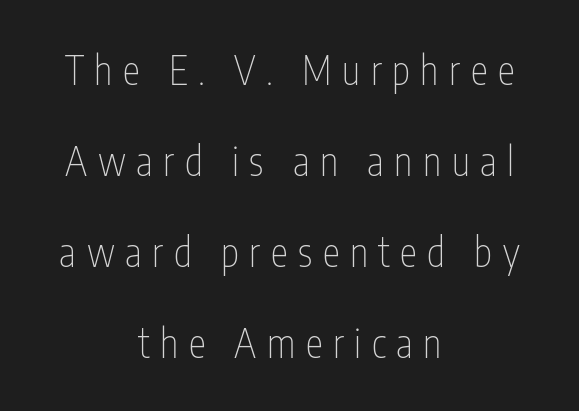
{"serif": "no", "italic": "no", "bold": "no", "weight": "thin", "width": "condensed", "stroke_contrast": "low", "x_height": "medium", "monospaced": "no", "underline": "no", "align": "center", "line_spacing": "loose", "line_spacing_ratio": 2.33, "letter_spacing": "wide", "letter_spacing_em": 0.27, "glyph_px": 39}
